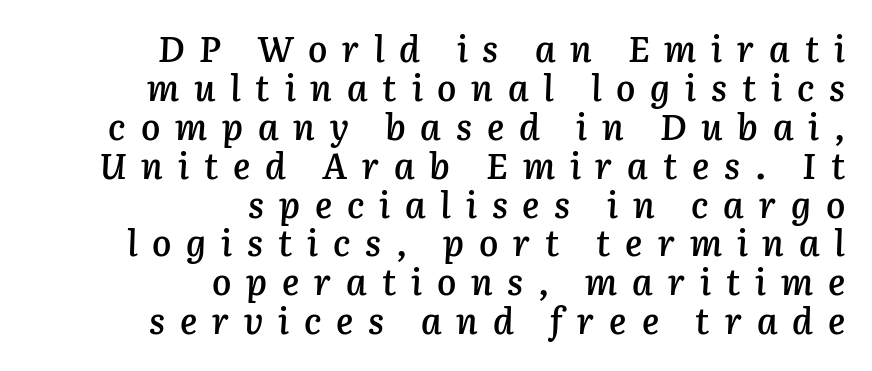
These lines stack with their right ends in a neat column. Moderately thickened strokes mark this as semibold type. The face used here has a pronounced slope to its letters. Closely set lines give the paragraph a compact silhouette.
